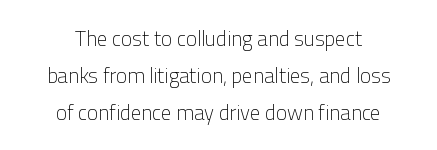
{"italic": "no", "bold": "no", "underline": "no", "align": "center", "line_spacing_ratio": 1.76, "letter_spacing": "normal", "letter_spacing_em": 0.0, "glyph_px": 21}
